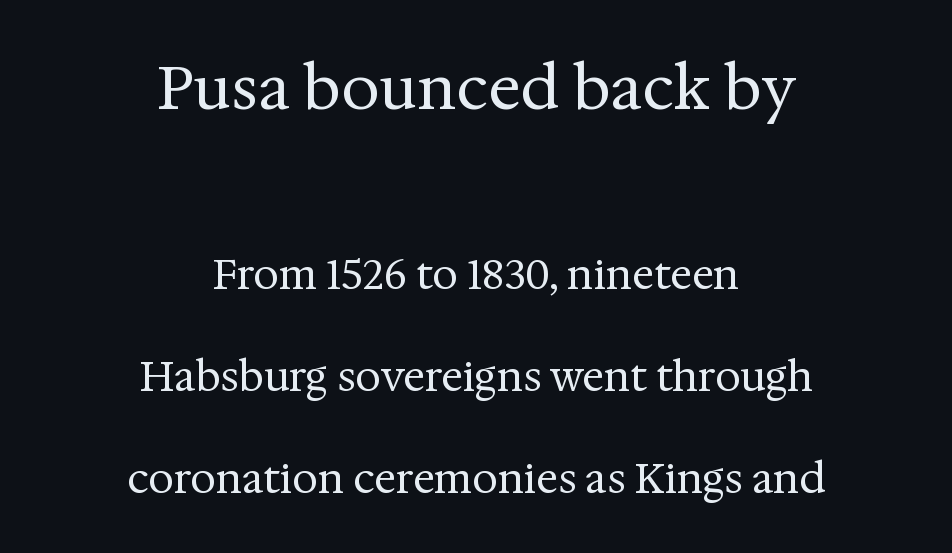
{"serif": "yes", "italic": "no", "bold": "no", "weight": "regular", "width": "normal", "stroke_contrast": "medium", "x_height": "medium", "monospaced": "no", "underline": "no", "align": "center", "line_spacing": "loose", "line_spacing_ratio": 2.49, "letter_spacing": "normal", "letter_spacing_em": 0.0, "larger_block": "first", "size_ratio": 1.49, "glyph_px": 61}
